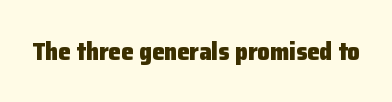
Underlining? Definitely not there. Strong, thick strokes mark this as bold type. This sample uses an upright cut, with every glyph sitting square on the baseline. A typesetter would call this zero additional tracking.
